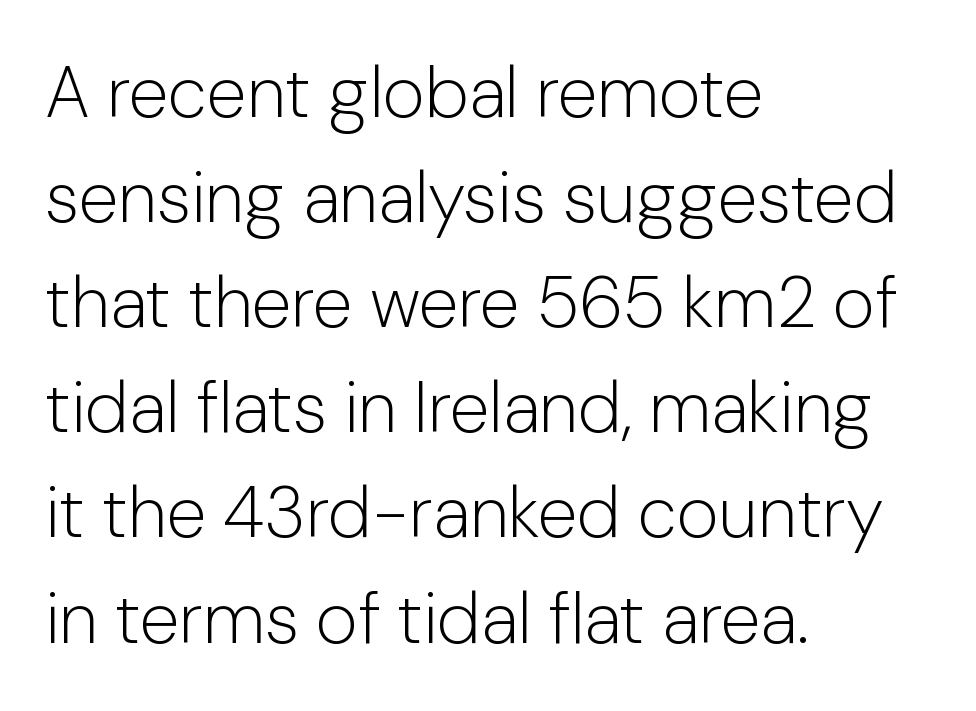
Compared with typical body copy, the letter spacing here is the same. The letters advance in unequal steps, a hallmark of proportional type. The paragraph has a hard left edge and a soft right edge. Bare-footed words on every line. Typographically, this falls in the sans-serif category.
